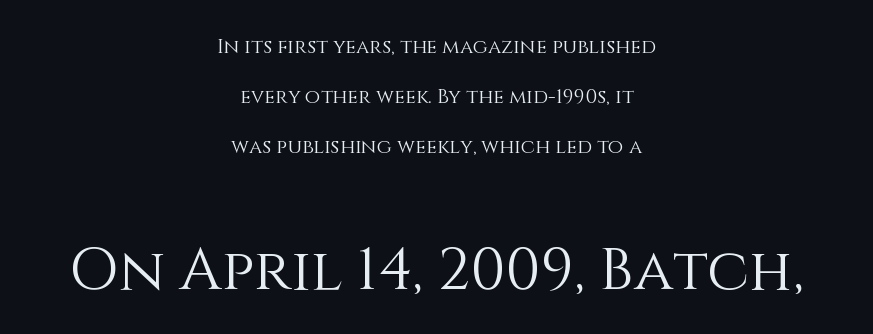
The face used here is proportionally spaced, like ordinary book or web type. What's the leading like? Stretched, with rows far apart. The letters stand upright; this is a roman face. The gaps between neighbouring characters are ordinary and unremarkable. Vertical stems look standard width or narrower in stroke. Check under the words: just untouched page.
